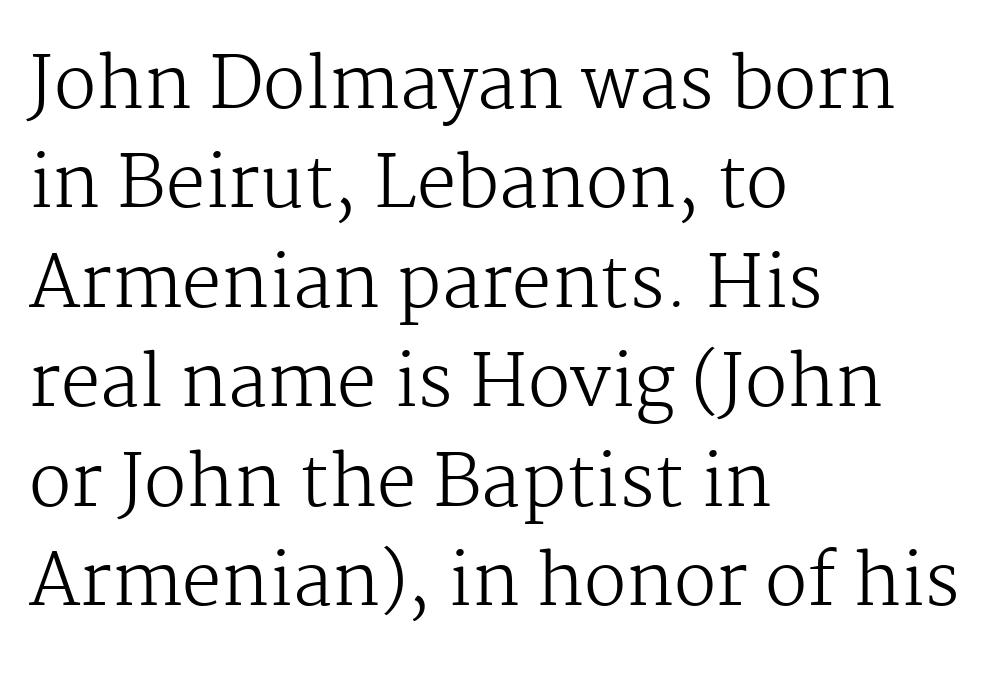
Q: Is the text bold? A: No.
Q: Is the text italic (slanted)? A: No, it is upright.
Q: Is the typeface a serif or a sans-serif typeface? A: Serif.
Q: Is the text underlined? A: No.
Q: How is the paragraph aligned? A: Left-aligned.
Q: Is the spacing between letters normal or unusually wide? A: Normal.
Q: Is the spacing between lines tight, normal or loose? A: Normal.
Q: Width (condensed, normal, or wide)? A: Normal.
Q: Stroke contrast? A: Medium.
Q: x-height? A: Medium.
Q: Monospaced? A: No.
